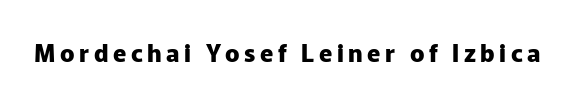
Q: Is the text bold? A: Yes.
Q: Is the text italic (slanted)? A: No, it is upright.
Q: Is the text underlined? A: No.
